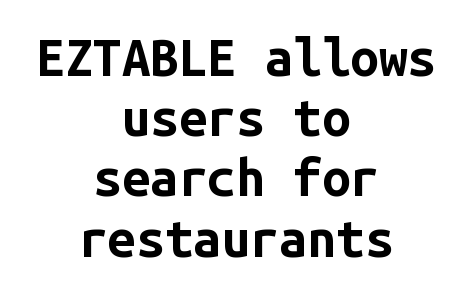
{"serif": "no", "italic": "no", "bold": "yes", "weight": "bold", "width": "normal", "stroke_contrast": "low", "x_height": "medium", "monospaced": "yes", "underline": "no", "align": "center", "line_spacing_ratio": 1.18, "letter_spacing": "normal", "letter_spacing_em": 0.0, "glyph_px": 51}
